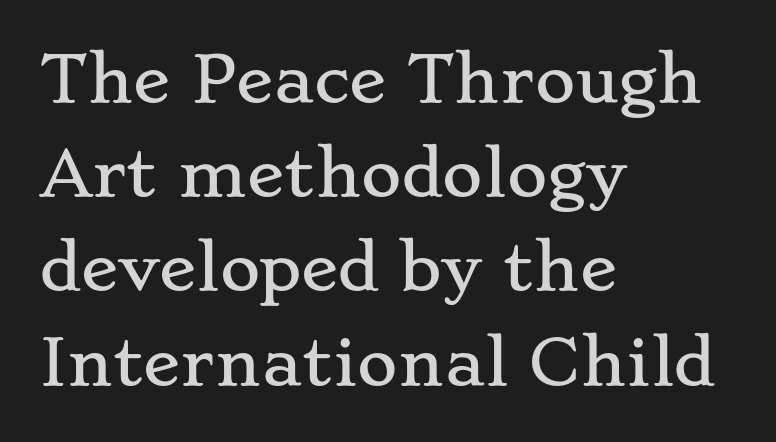
{"serif": "yes", "italic": "no", "width": "wide", "stroke_contrast": "low", "x_height": "small", "monospaced": "no", "underline": "no", "align": "left", "line_spacing": "normal", "line_spacing_ratio": 1.52, "letter_spacing": "normal", "letter_spacing_em": 0.0, "glyph_px": 62}
